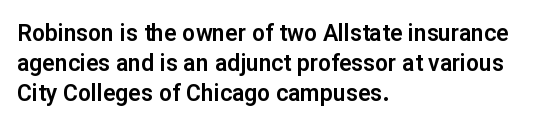
The rendering keeps characters at their native spacing. The string is rendered with underlining switched off. It's the straight-up-and-down kind of type. The paragraph has a hard left edge and a soft right edge. One glance says typical: line gaps are just what's usual.
